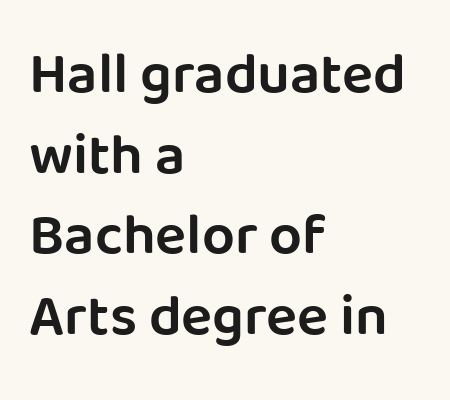
Q: Is the text bold? A: Semi-bold.
Q: Is the text italic (slanted)? A: No, it is upright.
Q: Is the typeface a serif or a sans-serif typeface? A: Sans-serif.
Q: Is the text underlined? A: No.
Q: How is the paragraph aligned? A: Left-aligned.
Q: Is the spacing between letters normal or unusually wide? A: Normal.
Q: Is the spacing between lines tight, normal or loose? A: Normal.
Q: Width (condensed, normal, or wide)? A: Normal.
Q: Stroke contrast? A: Low.
Q: x-height? A: Large.
Q: Monospaced? A: No.
